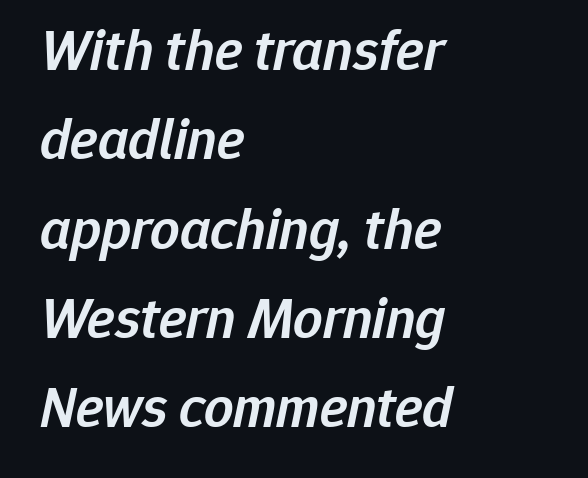
Which margin do the lines hug? The left one — the right edge is uneven. Tracking value appears to be zero — textbook default spacing. You could not count columns in this text — the font is proportionally spaced. A typesetter would mark this as italic. Semibold letterforms, between regular and bold. Descender tails drop into unmarked territory.
